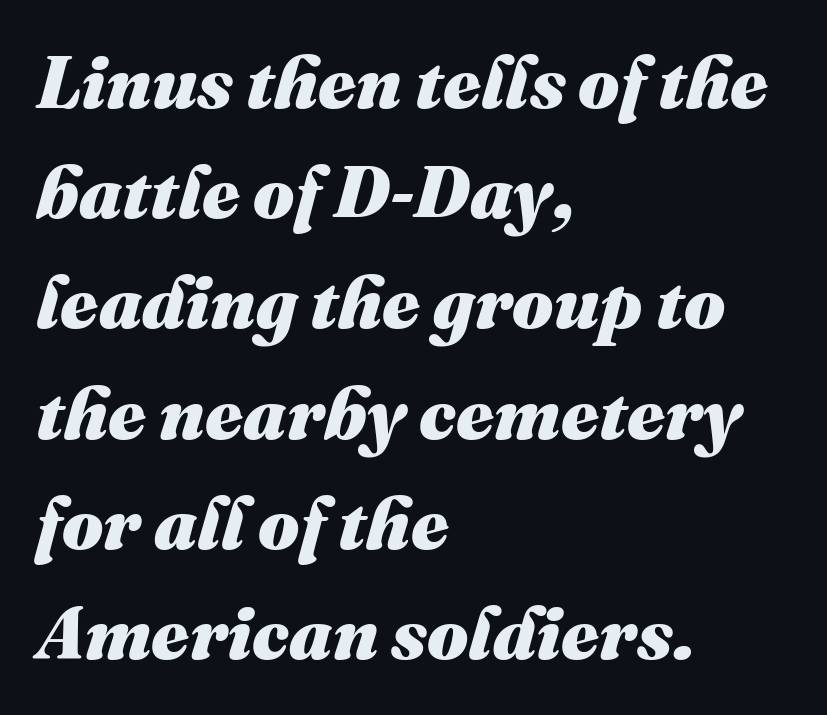
Q: Is the text bold? A: Yes.
Q: Is the text italic (slanted)? A: Yes, it leans right by about 16 degrees.
Q: Is the text underlined? A: No.
Q: How is the paragraph aligned? A: Left-aligned.
Q: Is the spacing between letters normal or unusually wide? A: Normal.
Q: Is the spacing between lines tight, normal or loose? A: Normal.
Q: Width (condensed, normal, or wide)? A: Normal.
Q: Stroke contrast? A: Medium.
Q: x-height? A: Medium.
Q: Monospaced? A: No.
